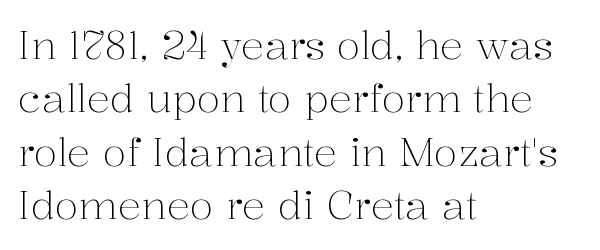
The image shows 39 px light serif type, upright; set left-aligned, normal line spacing (1.37x), normal letter spacing, not underlined; medium stroke contrast and a medium x-height.
